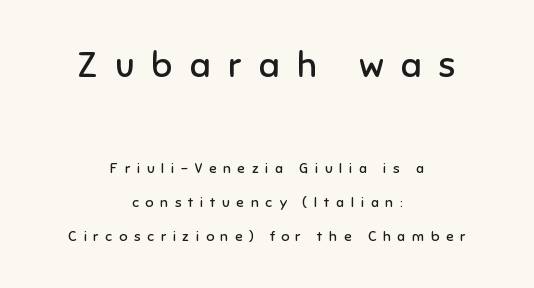
Q: Is the text bold? A: No.
Q: Is the text italic (slanted)? A: No, it is upright.
Q: Is the typeface a serif or a sans-serif typeface? A: Sans-serif.
Q: Is the text underlined? A: No.
Q: How is the paragraph aligned? A: Centered.
Q: Is the spacing between letters normal or unusually wide? A: Unusually wide.
Q: Is the spacing between lines tight, normal or loose? A: Loose.
Q: Which block of text is set in a larger size, the first (top) or the second (bottom)? A: The first (top) one.
Q: Width (condensed, normal, or wide)? A: Normal.
Q: Stroke contrast? A: Low.
Q: x-height? A: Medium.
Q: Monospaced? A: No.
